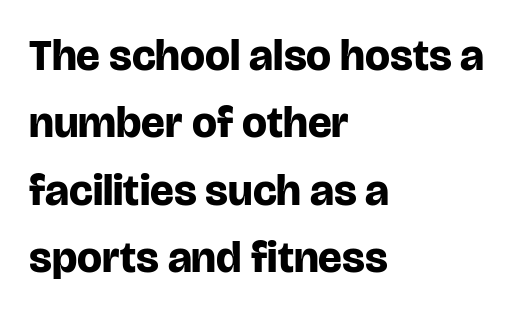
The image shows 44 px bold sans-serif type, upright; set left-aligned, normal line spacing (1.53x), normal letter spacing, not underlined; low stroke contrast and a large x-height.
